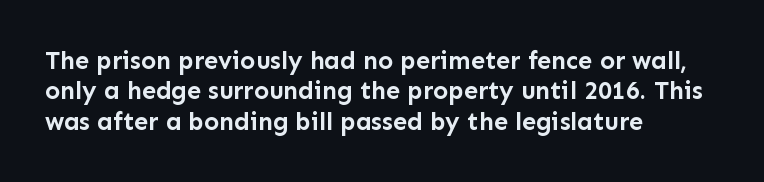
Q: Is the text bold? A: Yes.
Q: Is the text italic (slanted)? A: No, it is upright.
Q: Is the text underlined? A: No.
Q: How is the paragraph aligned? A: Left-aligned.
Q: Is the spacing between letters normal or unusually wide? A: Normal.
